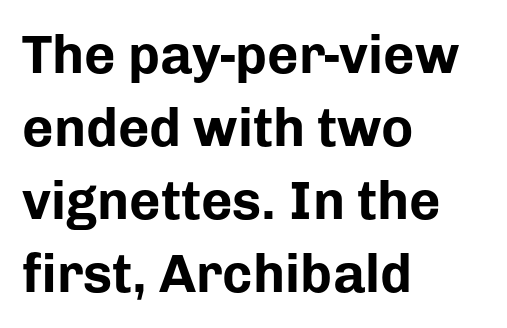
{"serif": "no", "italic": "no", "bold": "yes", "weight": "bold", "width": "normal", "stroke_contrast": "low", "x_height": "medium", "monospaced": "no", "underline": "no", "align": "left", "line_spacing": "normal", "line_spacing_ratio": 1.35, "letter_spacing": "normal", "letter_spacing_em": 0.0, "glyph_px": 54}
